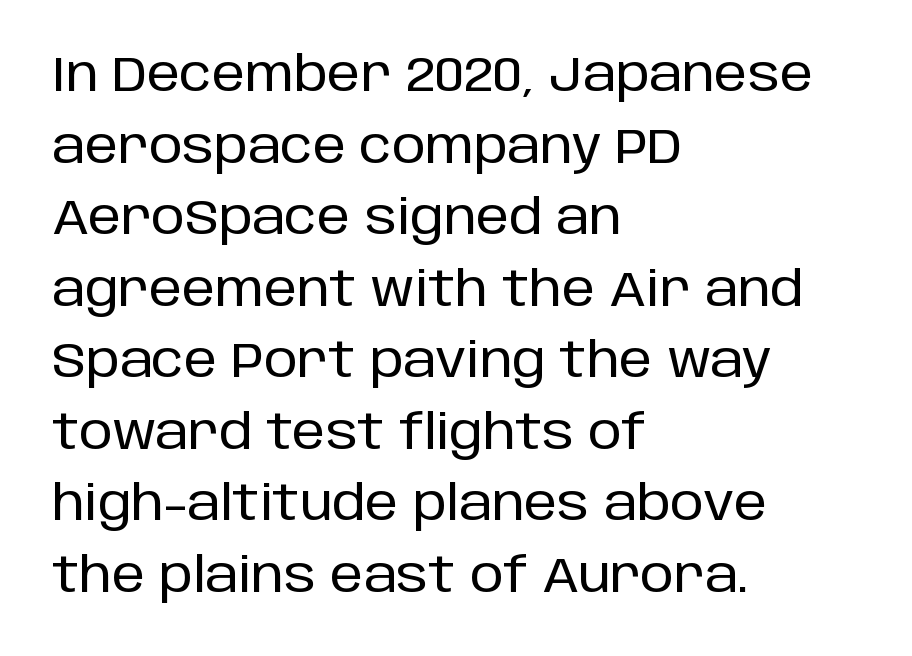
The image shows 48 px sans-serif type, upright; set left-aligned, normal line spacing (1.49x), normal letter spacing, not underlined; low stroke contrast and a large x-height.
